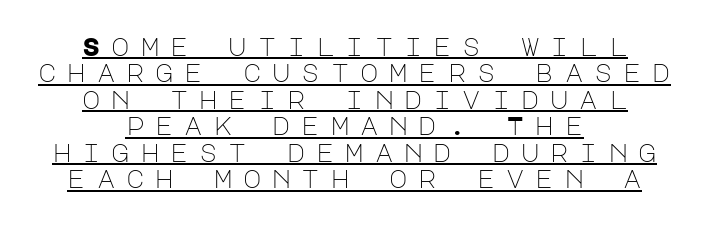
The image shows 25 px text type, upright; set centered, tight line spacing (1.06x), unusually wide letter spacing (+0.43 em), underlined.
